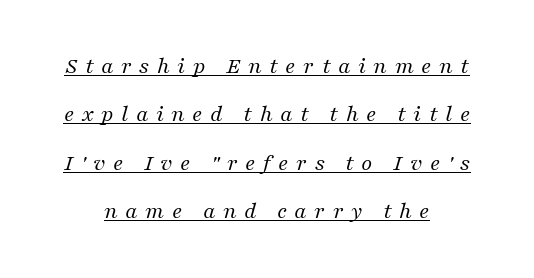
Characters follow at a spacing far wider than the type designer built in. The glyphs look as if they've been sheared to an angle. Has an underline been added? It has. No letter is thick-stroked: the sample isn't bold. A student would call this center alignment; a typographer would say set centered. What's the leading like? Stretched, with rows far apart.
